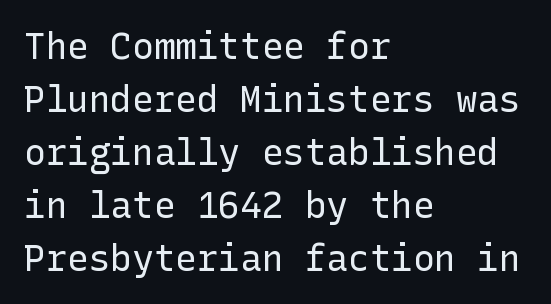
This sample uses an upright cut, with every glyph sitting square on the baseline. These lines keep a tight, regular rhythm from letter to letter. The lines in this sample share a left origin and differ only in where they stop. The type family on display is of the sans-serif kind. Regarding leading, the lines here are spaced in the standard way. A bare baseline throughout the passage.
